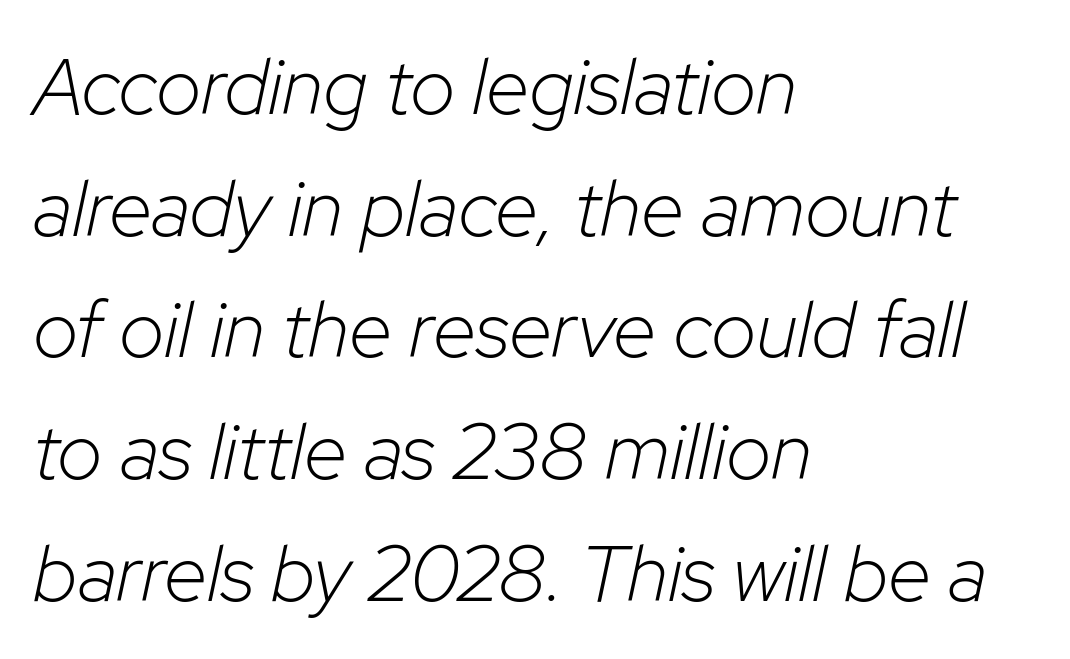
{"italic": "yes", "lean": "right", "slant_degrees": 12, "bold": "no", "weight": "light", "width": "normal", "stroke_contrast": "low", "x_height": "medium", "monospaced": "no", "underline": "no", "align": "left", "line_spacing": "normal", "line_spacing_ratio": 1.54, "letter_spacing": "normal", "letter_spacing_em": 0.0, "glyph_px": 79}
